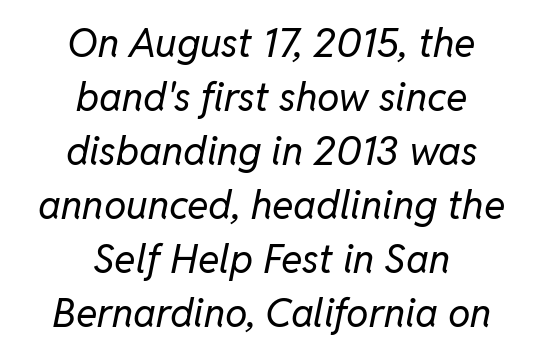
The lines in this sample share a center point and differ in where they start and stop. The space between consecutive lines is moderate. The letters are slanted; this is an italic face. These lines are rendered in a variable-pitch font.
